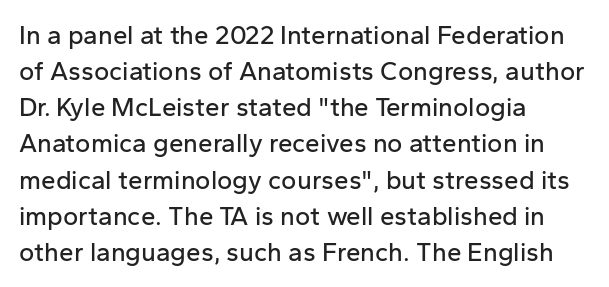
A typesetter would mark this as roman, not italic. Every row of glyphs begins at an identical x-position on the left. Descenders are the only things crossing below the line. Horizontal bands of white between lines are of average thickness.
